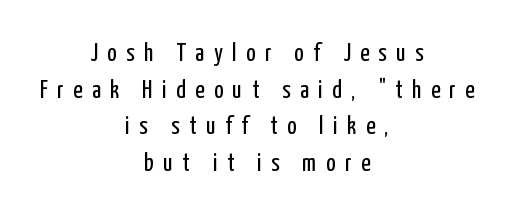
Q: Is the text bold? A: No.
Q: Is the text italic (slanted)? A: No, it is upright.
Q: Is the text underlined? A: No.
Q: How is the paragraph aligned? A: Centered.
Q: Is the spacing between letters normal or unusually wide? A: Unusually wide.
Q: Is the spacing between lines tight, normal or loose? A: Normal.
